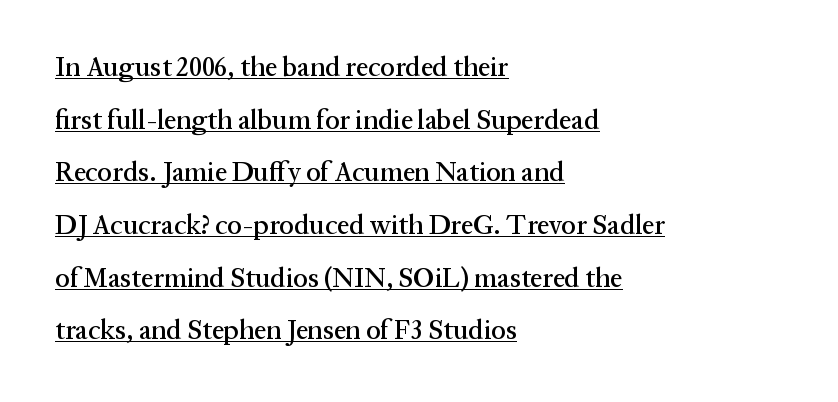
The image shows 27 px text type, upright; set left-aligned, loose line spacing (1.95x), normal letter spacing, underlined.
